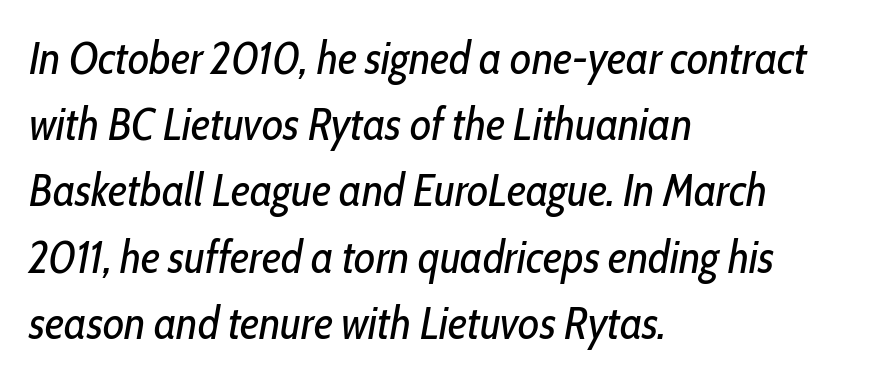
Q: Is the text bold? A: No.
Q: Is the text italic (slanted)? A: Yes, it leans right by about 10 degrees.
Q: Is the text underlined? A: No.
Q: How is the paragraph aligned? A: Left-aligned.
Q: Is the spacing between letters normal or unusually wide? A: Normal.
Q: Is the spacing between lines tight, normal or loose? A: Normal.
Q: Width (condensed, normal, or wide)? A: Condensed.
Q: Stroke contrast? A: Low.
Q: x-height? A: Medium.
Q: Monospaced? A: No.
